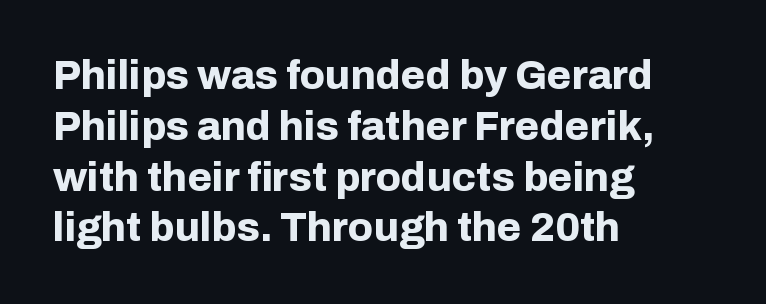
The image shows 40 px bold sans-serif type, upright; set left-aligned, normal line spacing (1.27x), normal letter spacing, not underlined; low stroke contrast and a medium x-height.
